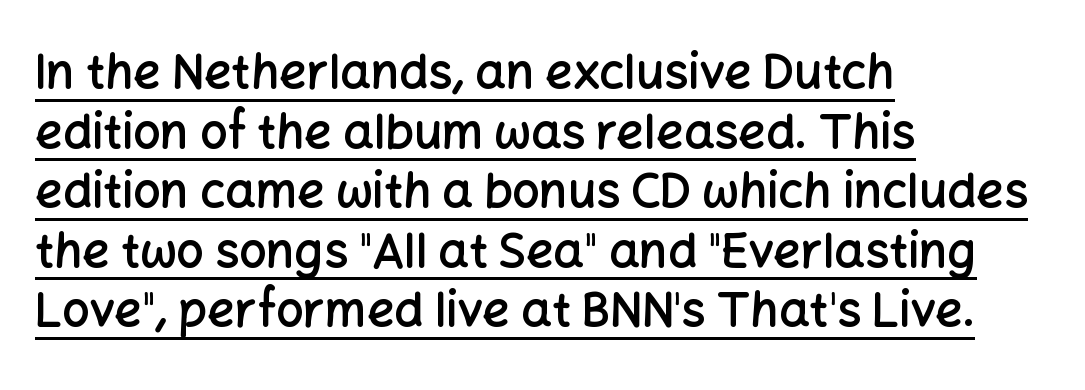
{"serif": "no", "italic": "no", "bold": "semi", "weight": "semibold", "width": "normal", "stroke_contrast": "low", "x_height": "medium", "monospaced": "no", "underline": "yes", "align": "left", "line_spacing_ratio": 1.24, "letter_spacing": "normal", "letter_spacing_em": 0.0, "glyph_px": 48}
